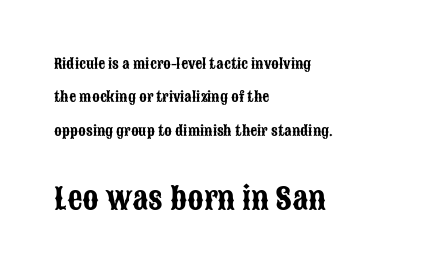
The image shows 30 px condensed sans-serif type, upright; set left-aligned, loose line spacing (2.39x), normal letter spacing, not underlined; the second (bottom) block is 2.14x larger; low stroke contrast and a large x-height.
